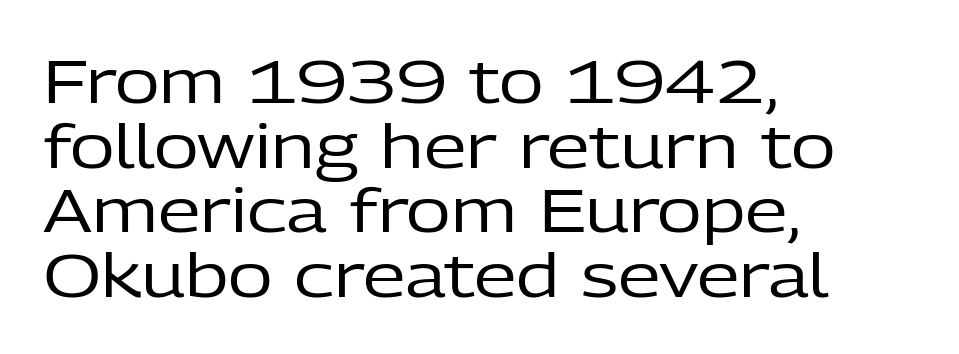
{"serif": "no", "italic": "no", "bold": "no", "weight": "regular", "width": "normal", "stroke_contrast": "low", "x_height": "medium", "monospaced": "no", "underline": "no", "align": "left", "line_spacing": "tight", "line_spacing_ratio": 1.06, "letter_spacing": "normal", "letter_spacing_em": 0.0, "glyph_px": 61}
